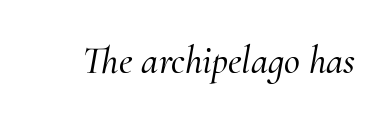
Q: Is the text italic (slanted)? A: Yes, it leans right by about 10 degrees.
Q: Is the typeface a serif or a sans-serif typeface? A: Serif.
Q: Is the text underlined? A: No.
Q: Is the spacing between letters normal or unusually wide? A: Normal.
Q: Width (condensed, normal, or wide)? A: Normal.
Q: Stroke contrast? A: Medium.
Q: x-height? A: Small.
Q: Monospaced? A: No.
